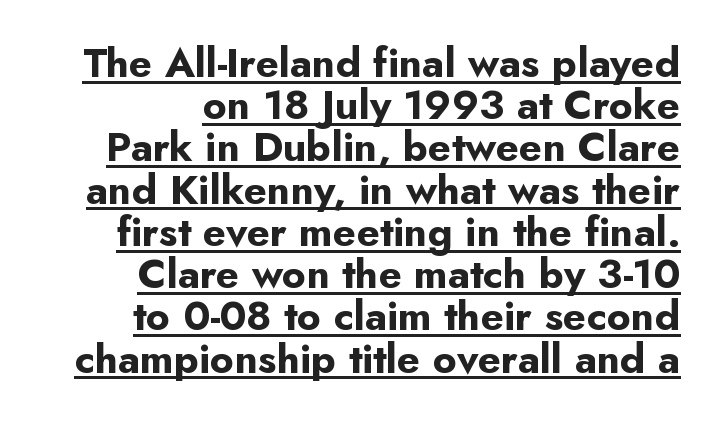
Notice how the stems are strictly vertical — no italics here. The passage shown is typed in a proportional face where columns would drift. Stroke terminals: plain, sans-serif. Compared with an ordinary text face, these strokes are far heavier — a full bold. The tracking reads as untouched default to a designer's eye. Each line of the rendering has a horizontal stroke beneath the glyphs.
